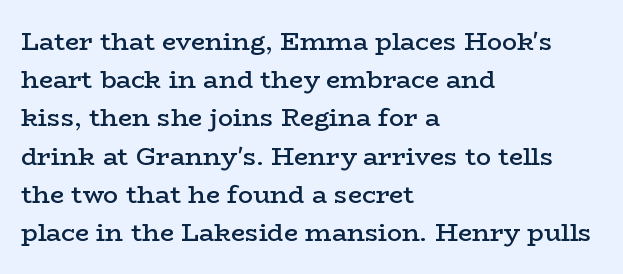
Q: Is the text bold? A: Semi-bold.
Q: Is the text italic (slanted)? A: No, it is upright.
Q: Is the text underlined? A: No.
Q: How is the paragraph aligned? A: Left-aligned.
Q: Is the spacing between letters normal or unusually wide? A: Normal.
Q: Is the spacing between lines tight, normal or loose? A: Normal.
